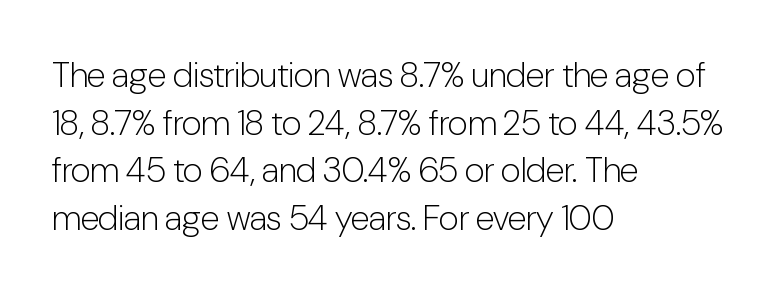
{"serif": "no", "italic": "no", "bold": "no", "weight": "light", "width": "condensed", "stroke_contrast": "low", "x_height": "medium", "monospaced": "no", "underline": "no", "align": "left", "line_spacing": "normal", "line_spacing_ratio": 1.36, "letter_spacing": "normal", "letter_spacing_em": 0.0, "glyph_px": 35}
